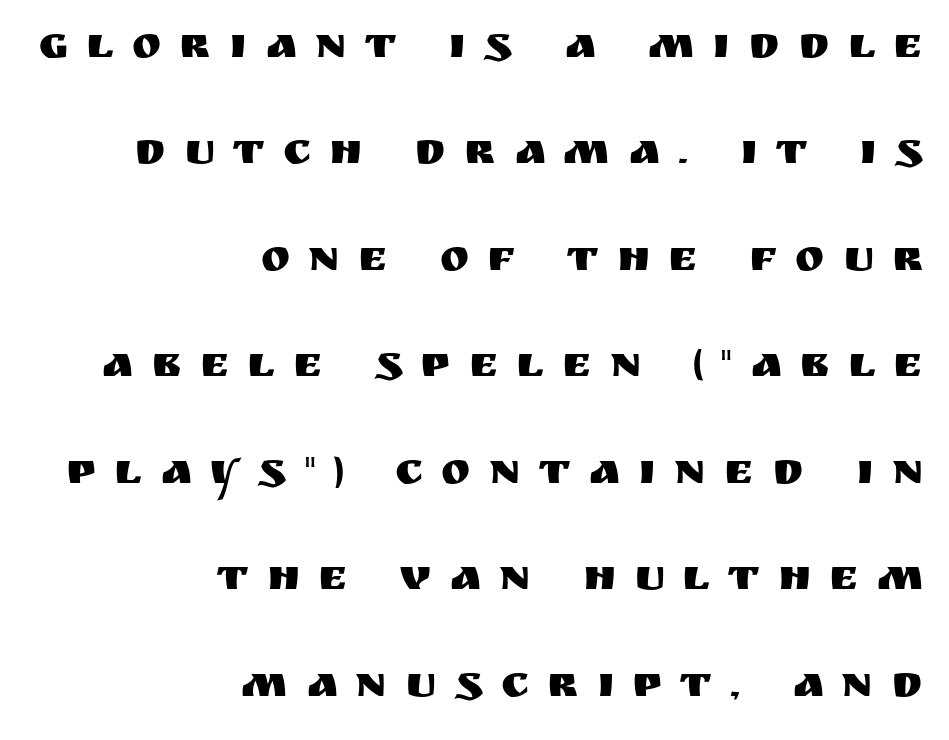
Display-style spreading of the glyphs; the letterfit is very open. Do the characters align in a grid? No, the font is proportional. Airy leading. These lines were composed using upright roman letters. Plain, unruled lines of type. The designer went with a sans here, leaving each stem footless.
